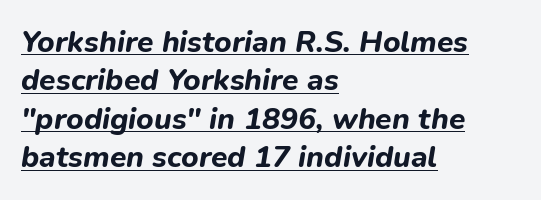
Q: Is the text bold? A: Yes.
Q: Is the text italic (slanted)? A: Yes, it leans right by about 9 degrees.
Q: Is the text underlined? A: Yes.
Q: How is the paragraph aligned? A: Left-aligned.
Q: Is the spacing between letters normal or unusually wide? A: Normal.
Q: Is the spacing between lines tight, normal or loose? A: Normal.
Q: Width (condensed, normal, or wide)? A: Normal.
Q: Stroke contrast? A: Low.
Q: x-height? A: Medium.
Q: Monospaced? A: No.
